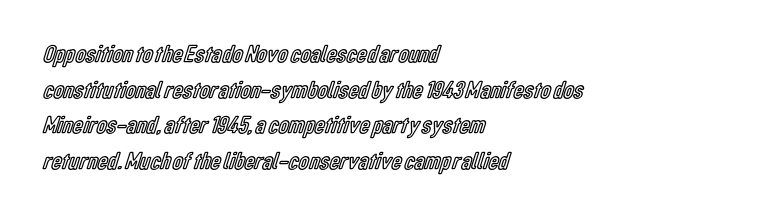
The image shows 25 px text type; set left-aligned, normal line spacing (1.43x), normal letter spacing, not underlined.
